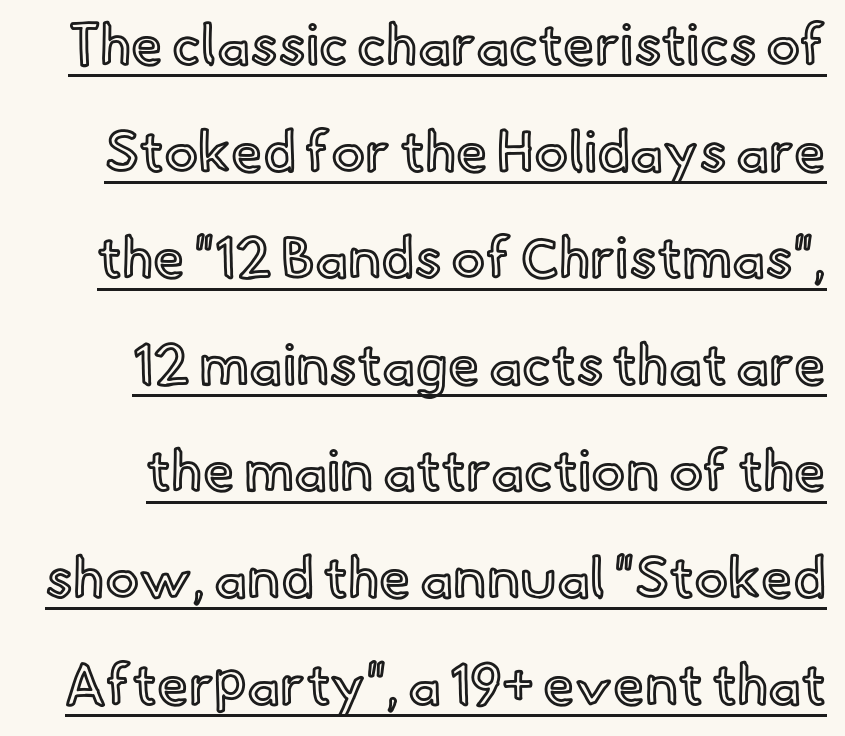
Q: Is the text italic (slanted)? A: No, it is upright.
Q: Is the text underlined? A: Yes.
Q: Is the spacing between letters normal or unusually wide? A: Normal.
Q: Width (condensed, normal, or wide)? A: Normal.
Q: x-height? A: Small.
Q: Monospaced? A: No.
